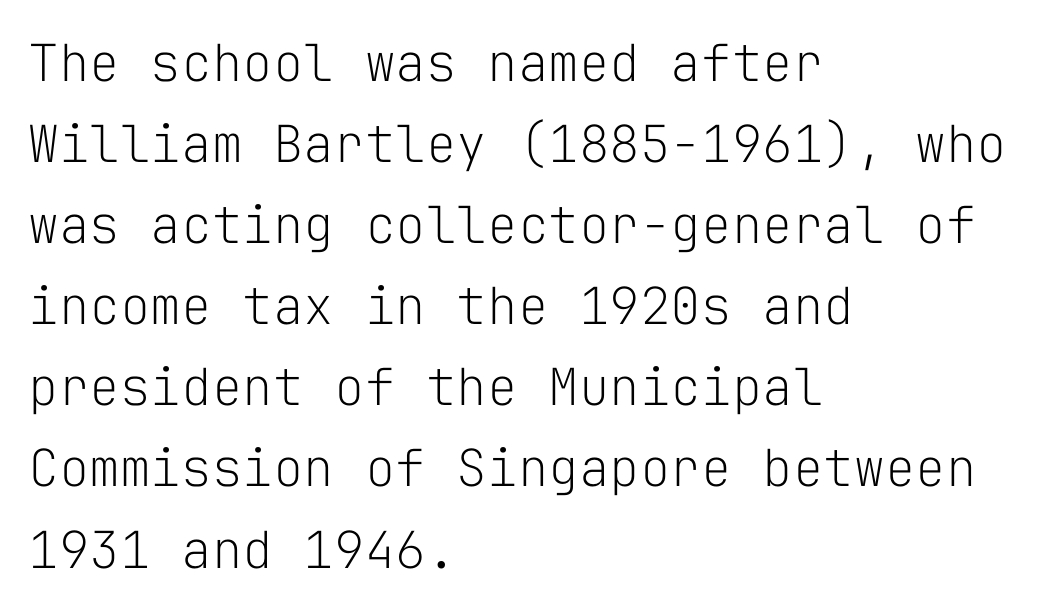
The image shows 51 px light sans-serif type, upright, monospaced; set left-aligned, normal line spacing (1.59x), normal letter spacing, not underlined; low stroke contrast and a medium x-height.
